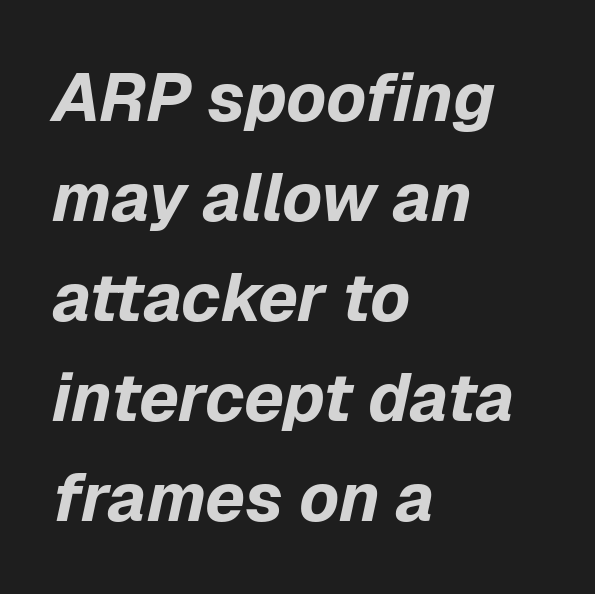
{"italic": "yes", "lean": "right", "slant_degrees": 12, "bold": "yes", "weight": "bold", "width": "normal", "stroke_contrast": "low", "x_height": "medium", "monospaced": "no", "underline": "no", "align": "left", "line_spacing": "normal", "line_spacing_ratio": 1.47, "letter_spacing": "normal", "letter_spacing_em": 0.0, "glyph_px": 68}
